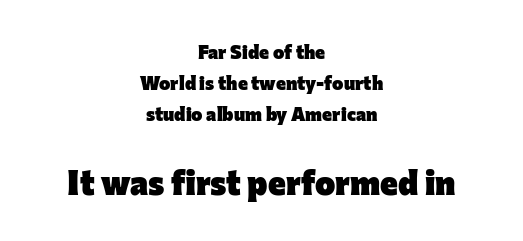
Set as a true bold cut, around the 700 mark. Typeset on center — no edge is straight. Varying glyph widths throughout — classic text-font behaviour. No word sits above an underline. The letters sit at their default tracking, neither squeezed nor spread. Here the second block reads like a headline and the first like body copy.
